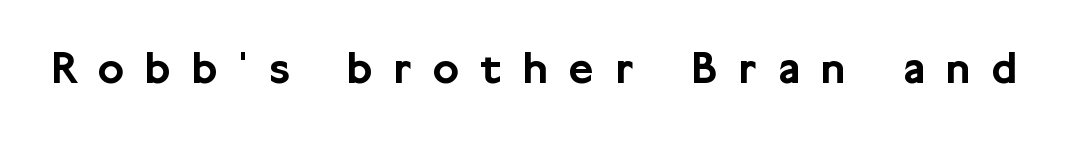
Q: Is the text italic (slanted)? A: No, it is upright.
Q: Is the typeface a serif or a sans-serif typeface? A: Sans-serif.
Q: Is the text underlined? A: No.
Q: Is the spacing between letters normal or unusually wide? A: Unusually wide.
Q: Width (condensed, normal, or wide)? A: Normal.
Q: Stroke contrast? A: Low.
Q: x-height? A: Medium.
Q: Monospaced? A: No.
